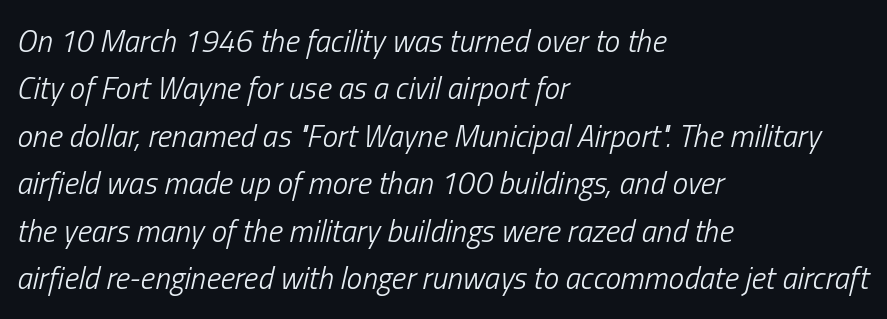
Q: Is the text bold? A: No.
Q: Is the text italic (slanted)? A: Yes, it leans right by about 13 degrees.
Q: Is the text underlined? A: No.
Q: How is the paragraph aligned? A: Left-aligned.
Q: Is the spacing between letters normal or unusually wide? A: Normal.
Q: Is the spacing between lines tight, normal or loose? A: Normal.
Q: Width (condensed, normal, or wide)? A: Condensed.
Q: Stroke contrast? A: Low.
Q: x-height? A: Medium.
Q: Monospaced? A: No.
